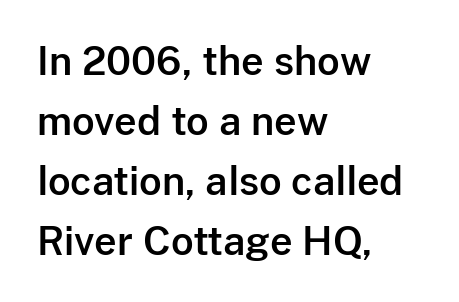
One-word summary of the alignment: left. It's the straight-up-and-down kind of type. Caption: standard tracking, unaltered. Each letter keeps its own natural width here, so spacing adapts to shape.
